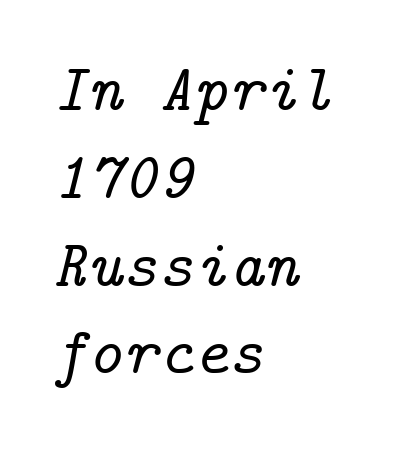
The image shows 67 px serif type, italic (leaning right); set left-aligned, normal line spacing (1.31x), normal letter spacing, not underlined; low stroke contrast and a medium x-height.
